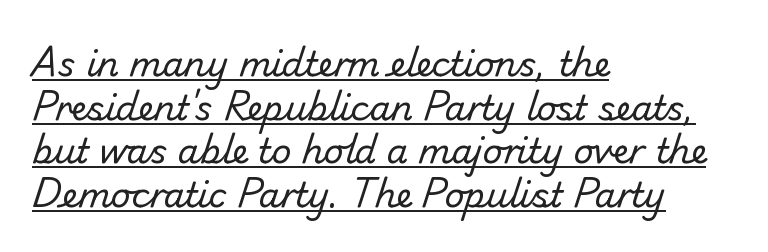
The tracking reads as untouched default to a designer's eye. Quick note: underline on. Counters stay open thanks to moderate or lighter strokes. Quick note: interline space is typical. A student would call this left alignment; a typographer would say flush left, rag right.
